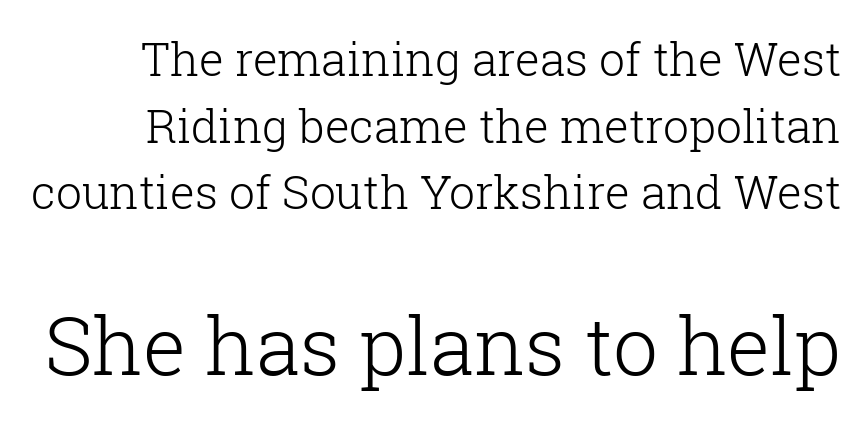
Q: Is the text bold? A: No.
Q: Is the text italic (slanted)? A: No, it is upright.
Q: Is the typeface a serif or a sans-serif typeface? A: Serif.
Q: Is the text underlined? A: No.
Q: Is the spacing between letters normal or unusually wide? A: Normal.
Q: Is the spacing between lines tight, normal or loose? A: Normal.
Q: Which block of text is set in a larger size, the first (top) or the second (bottom)? A: The second (bottom) one.
Q: Width (condensed, normal, or wide)? A: Normal.
Q: Stroke contrast? A: Low.
Q: x-height? A: Medium.
Q: Monospaced? A: No.
